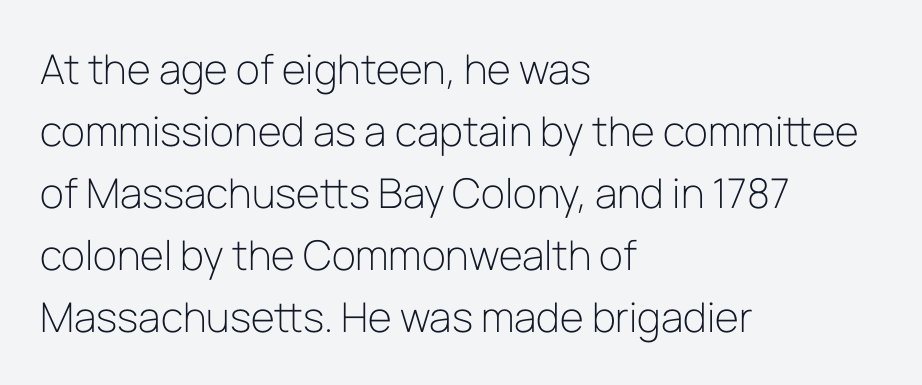
{"serif": "no", "italic": "no", "bold": "no", "weight": "light", "width": "normal", "stroke_contrast": "low", "x_height": "medium", "monospaced": "no", "underline": "no", "align": "left", "line_spacing": "normal", "line_spacing_ratio": 1.51, "letter_spacing": "normal", "letter_spacing_em": 0.0, "glyph_px": 41}
